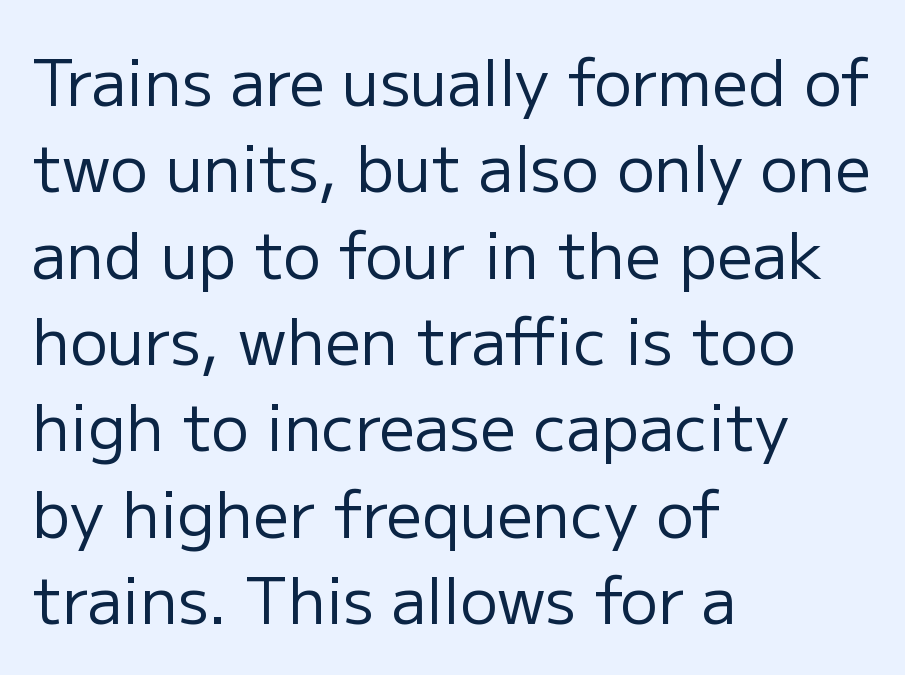
The image shows 63 px regular-weight sans-serif type, upright; set left-aligned, normal line spacing (1.37x), normal letter spacing, not underlined; low stroke contrast and a medium x-height.
